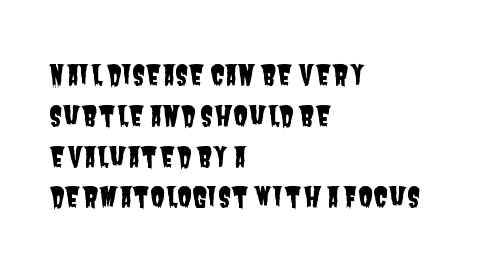
{"underline": "no", "align": "left", "line_spacing": "normal", "line_spacing_ratio": 1.51, "letter_spacing": "normal", "letter_spacing_em": 0.0, "glyph_px": 27}
